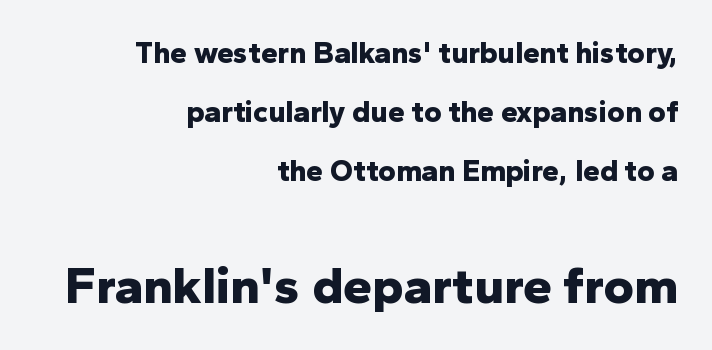
Q: Is the text bold? A: Yes.
Q: Is the text italic (slanted)? A: No, it is upright.
Q: Is the typeface a serif or a sans-serif typeface? A: Sans-serif.
Q: Is the text underlined? A: No.
Q: How is the paragraph aligned? A: Right-aligned.
Q: Is the spacing between letters normal or unusually wide? A: Normal.
Q: Is the spacing between lines tight, normal or loose? A: Loose.
Q: Which block of text is set in a larger size, the first (top) or the second (bottom)? A: The second (bottom) one.
Q: Width (condensed, normal, or wide)? A: Normal.
Q: Stroke contrast? A: Low.
Q: x-height? A: Medium.
Q: Monospaced? A: No.
